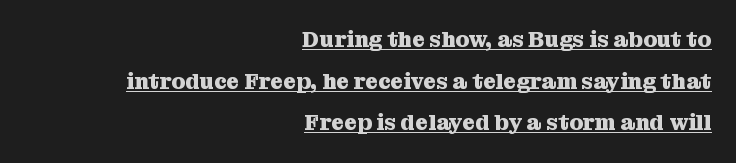
Q: Is the text bold? A: Yes.
Q: Is the text italic (slanted)? A: No, it is upright.
Q: Is the text underlined? A: Yes.
Q: How is the paragraph aligned? A: Right-aligned.
Q: Is the spacing between letters normal or unusually wide? A: Normal.
